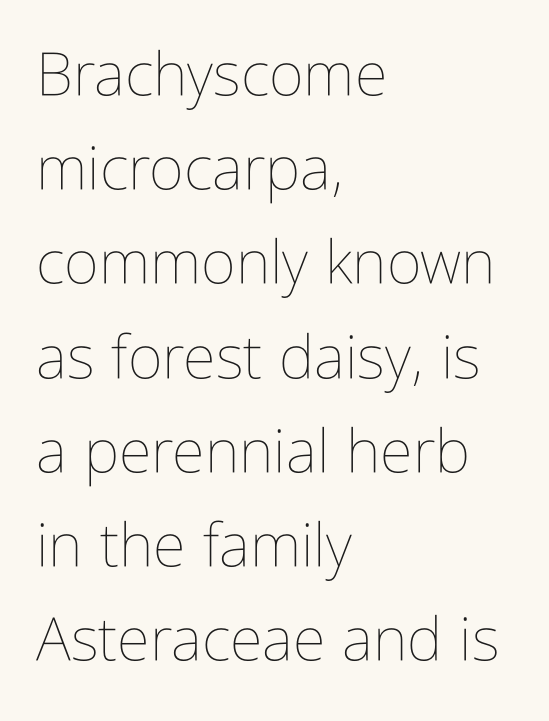
The image shows 60 px thin, condensed type, upright; set left-aligned, normal line spacing (1.57x), normal letter spacing, not underlined; low stroke contrast and a medium x-height.
